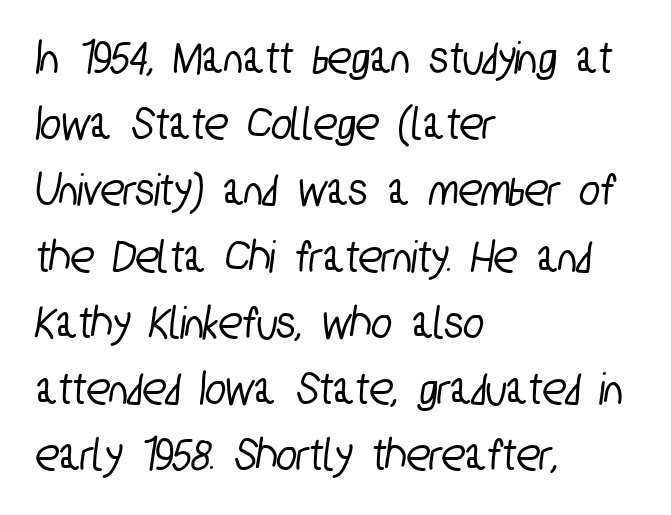
{"serif": "no", "width": "condensed", "stroke_contrast": "low", "x_height": "medium", "monospaced": "no", "underline": "no", "align": "left", "line_spacing": "normal", "line_spacing_ratio": 1.38, "letter_spacing": "normal", "letter_spacing_em": 0.0, "glyph_px": 48}
